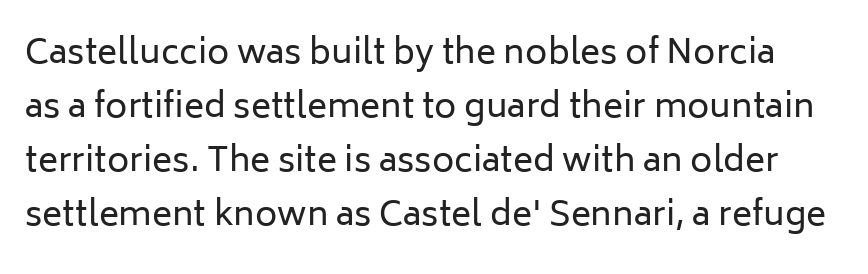
Q: Is the text bold? A: No.
Q: Is the text italic (slanted)? A: No, it is upright.
Q: Is the typeface a serif or a sans-serif typeface? A: Sans-serif.
Q: Is the text underlined? A: No.
Q: Is the spacing between letters normal or unusually wide? A: Normal.
Q: Is the spacing between lines tight, normal or loose? A: Normal.
Q: Width (condensed, normal, or wide)? A: Normal.
Q: Stroke contrast? A: Low.
Q: x-height? A: Medium.
Q: Monospaced? A: No.
